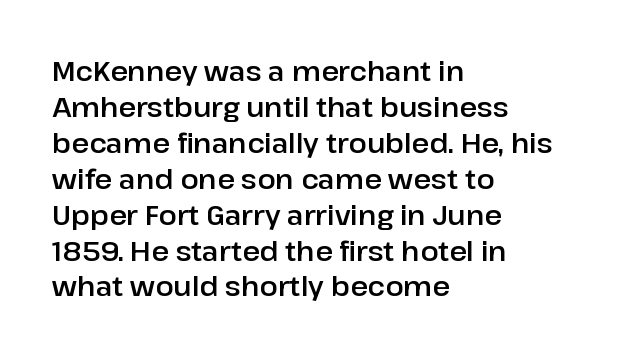
Vertically, the passage feels balanced, rows spaced as you'd expect. The face used here is rendered with its standard letterfit. The words here are not underlined. Posture: straight, roman, zero tilt.
